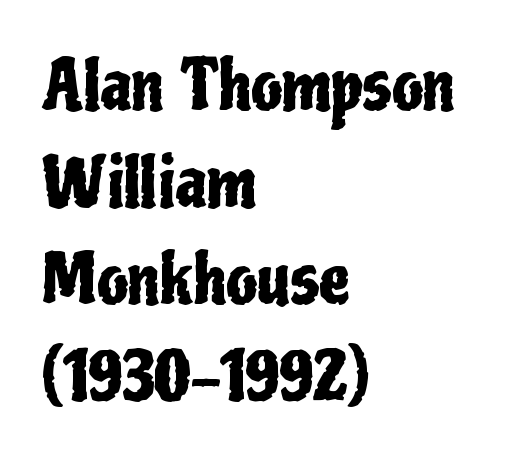
The image shows 68 px condensed sans-serif type, upright; set left-aligned, normal line spacing (1.43x), normal letter spacing, not underlined; low stroke contrast and a medium x-height.
